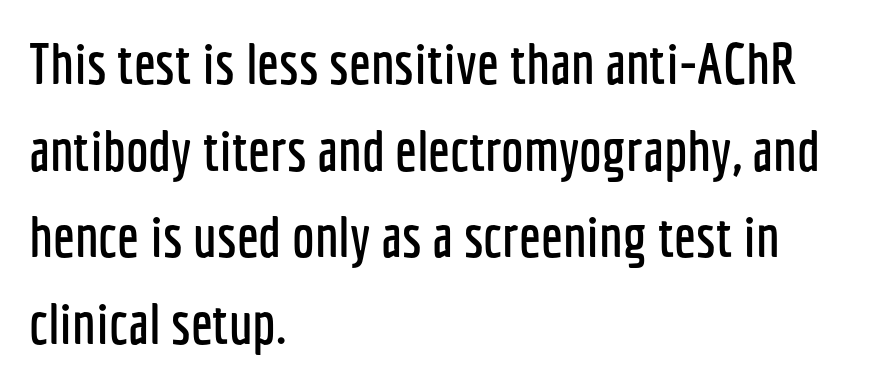
The image shows 57 px condensed sans-serif type, upright; set left-aligned, normal line spacing (1.52x), normal letter spacing, not underlined; low stroke contrast and a medium x-height.
